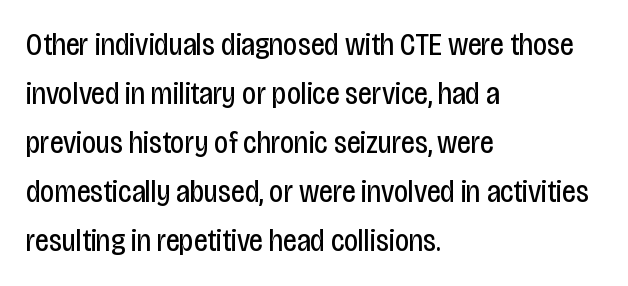
The specimen omits any rule beneath the text block's lines. Upright lettering throughout. You could not count columns in this text — the font is proportionally spaced. Serifs: no, the terminals of the letterforms are clean. Heaviness? Minimal to ordinary, like unemphasized prose.
